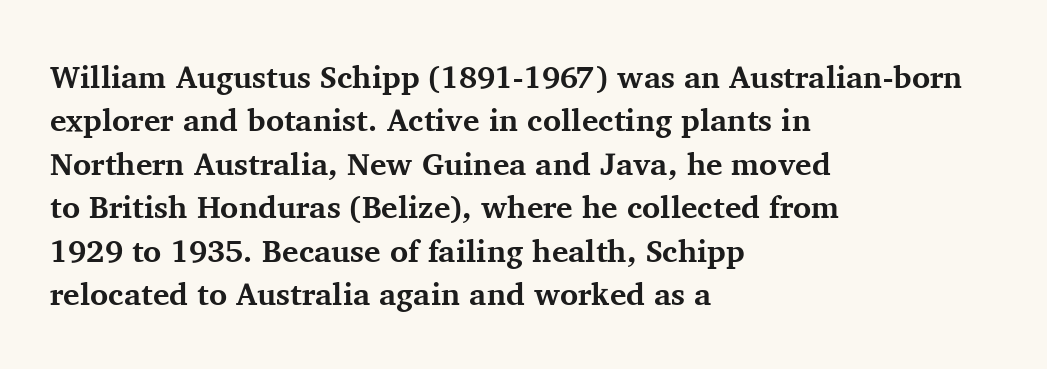
The strip under each line holds only bare page. These lines keep a tight, regular rhythm from letter to letter. Heavy-handed strokes throughout: this text is bold. Letterform terminals end in serifs throughout the passage.
